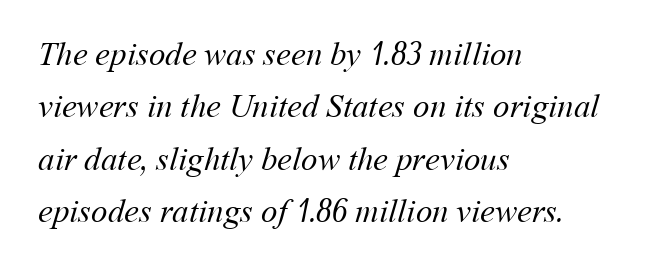
Q: Is the text bold? A: No.
Q: Is the text underlined? A: No.
Q: How is the paragraph aligned? A: Left-aligned.
Q: Is the spacing between letters normal or unusually wide? A: Normal.
Q: Is the spacing between lines tight, normal or loose? A: Normal.
Q: Width (condensed, normal, or wide)? A: Normal.
Q: Stroke contrast? A: Medium.
Q: x-height? A: Medium.
Q: Monospaced? A: No.
